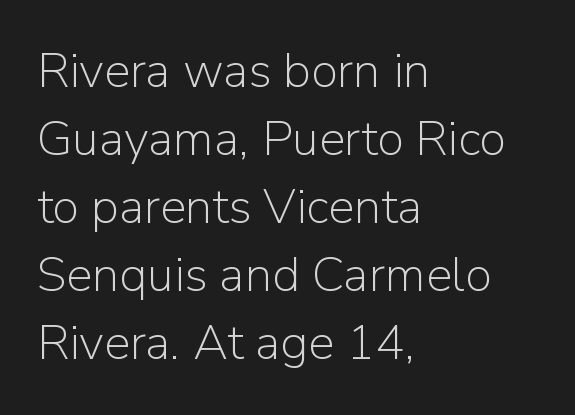
The image shows 49 px light sans-serif type, upright; set left-aligned, normal line spacing (1.39x), normal letter spacing, not underlined; low stroke contrast and a medium x-height.
